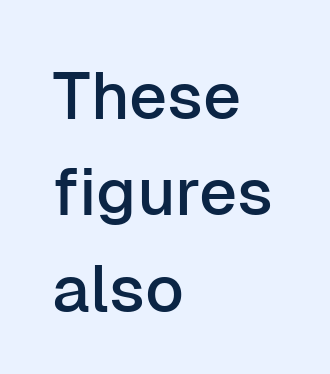
{"serif": "no", "italic": "no", "width": "normal", "stroke_contrast": "low", "x_height": "medium", "monospaced": "no", "underline": "no", "align": "left", "line_spacing": "normal", "line_spacing_ratio": 1.46, "letter_spacing": "normal", "letter_spacing_em": 0.0, "glyph_px": 66}
